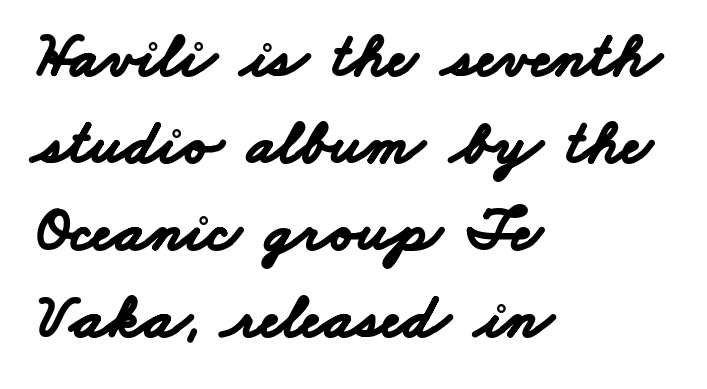
Q: Is the text bold? A: Yes.
Q: Is the typeface a serif or a sans-serif typeface? A: Sans-serif.
Q: Is the text underlined? A: No.
Q: How is the paragraph aligned? A: Left-aligned.
Q: Is the spacing between letters normal or unusually wide? A: Normal.
Q: Is the spacing between lines tight, normal or loose? A: Normal.
Q: Width (condensed, normal, or wide)? A: Wide.
Q: Stroke contrast? A: Low.
Q: x-height? A: Small.
Q: Monospaced? A: No.
